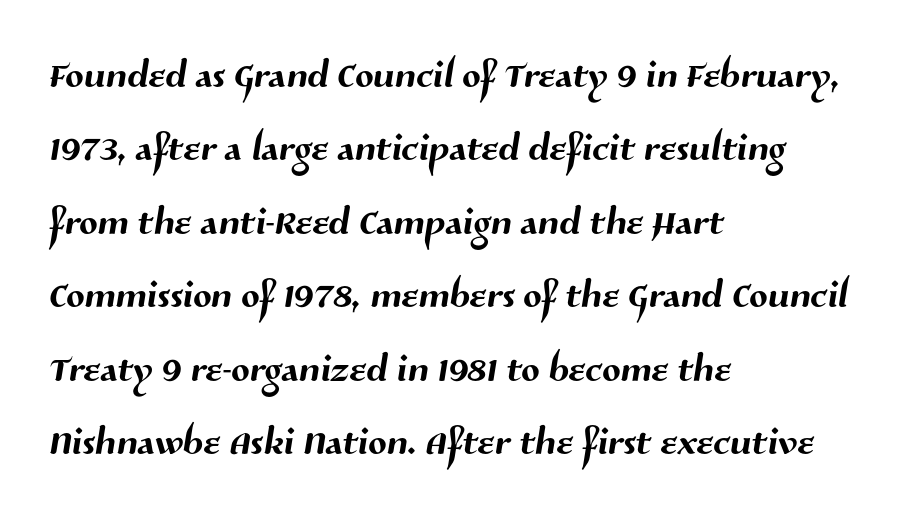
{"serif": "no", "width": "normal", "stroke_contrast": "medium", "x_height": "medium", "monospaced": "no", "underline": "no", "align": "left", "line_spacing": "normal", "line_spacing_ratio": 1.36, "letter_spacing": "normal", "letter_spacing_em": 0.0, "glyph_px": 54}
